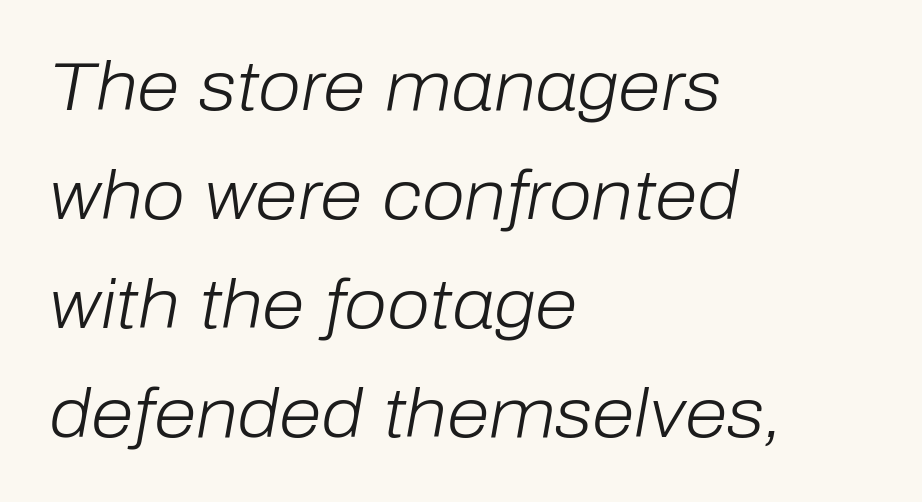
{"italic": "yes", "lean": "right", "slant_degrees": 10, "bold": "no", "weight": "light", "width": "normal", "stroke_contrast": "low", "x_height": "medium", "monospaced": "no", "underline": "no", "align": "left", "line_spacing": "normal", "line_spacing_ratio": 1.58, "letter_spacing": "normal", "letter_spacing_em": 0.0, "glyph_px": 69}
